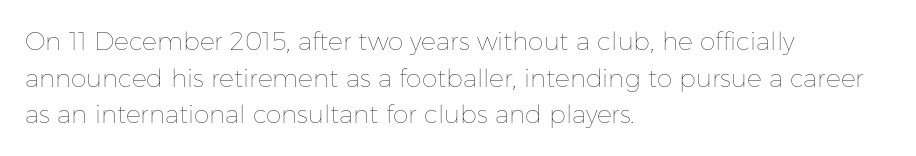
The image shows 25 px text type, upright; set left-aligned, normal line spacing (1.47x), normal letter spacing, not underlined.
